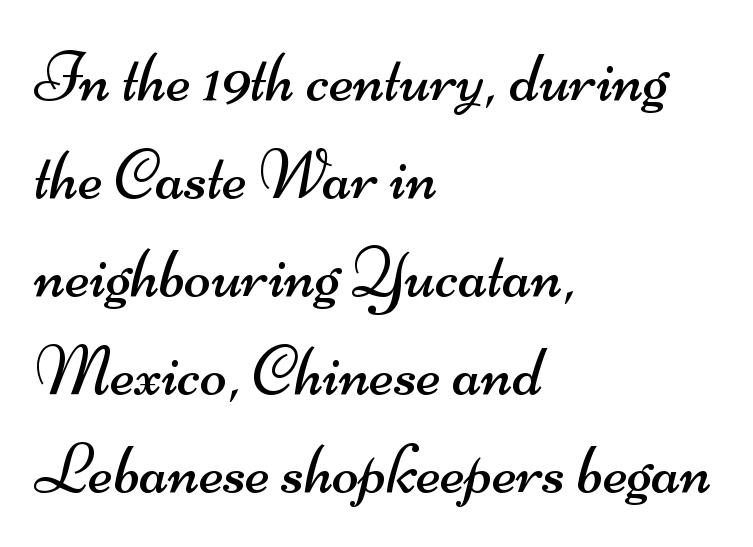
Notice how descenders clear the ascenders below comfortably — that's standard leading. Classification — sans serif. Where is the straight margin? On the left. The face used here is proportionally spaced, like ordinary book or web type.
